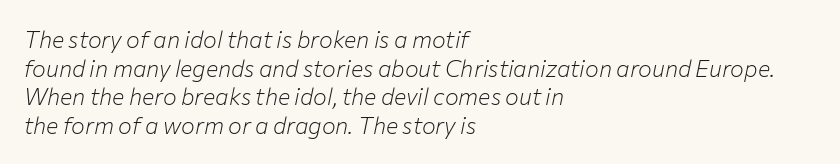
{"italic": "yes", "lean": "right", "slant_degrees": 12, "bold": "no", "underline": "no", "align": "left", "line_spacing": "normal", "line_spacing_ratio": 1.25, "letter_spacing": "normal", "letter_spacing_em": 0.0, "glyph_px": 23}
